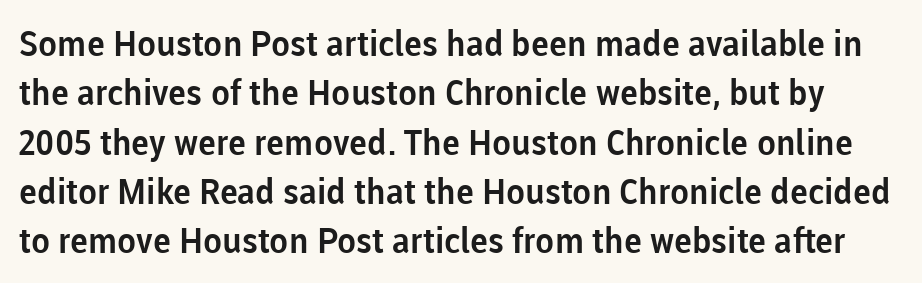
Q: Is the text italic (slanted)? A: No, it is upright.
Q: Is the typeface a serif or a sans-serif typeface? A: Sans-serif.
Q: Is the text underlined? A: No.
Q: Is the spacing between letters normal or unusually wide? A: Normal.
Q: Is the spacing between lines tight, normal or loose? A: Normal.
Q: Width (condensed, normal, or wide)? A: Normal.
Q: Stroke contrast? A: Low.
Q: x-height? A: Medium.
Q: Monospaced? A: No.
